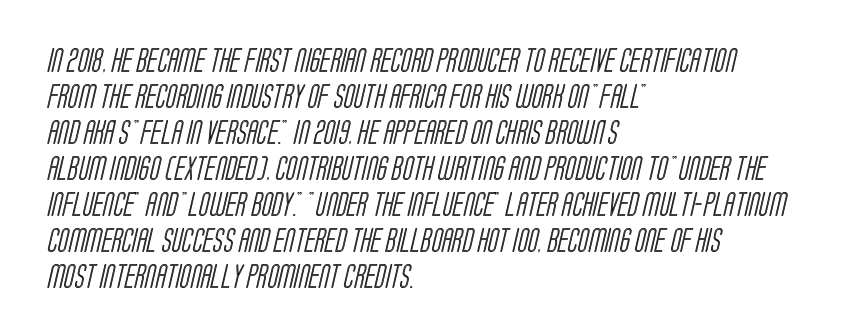
The image shows 24 px text type; set left-aligned, normal line spacing (1.5x), normal letter spacing, not underlined.
